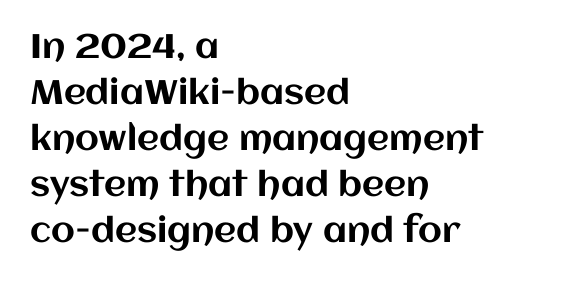
The ragged edge is on the right, which tells us the setting is flush left. The letters stand upright; this is a roman face. Rule under the text: the space is simply empty. Students, observe: this is what conventionally led text looks like. The passage shown has conventional tracking throughout.
